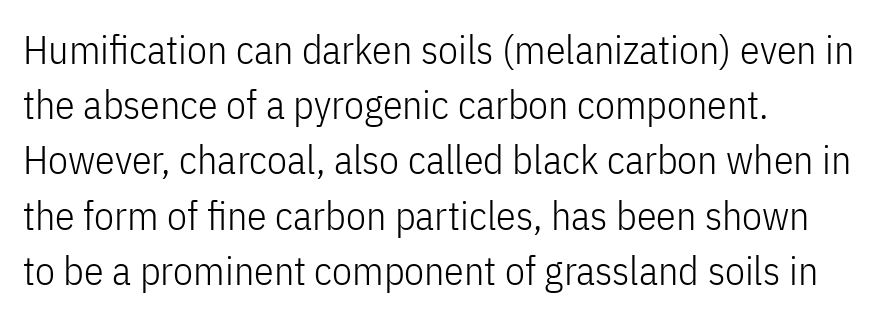
A typesetter would call this proportional, since set widths differ per character. The text block is weighted toward the left margin, trailing off unevenly rightward. The lettering stays uniformly vertical, giving the passage a roman look. The face used here is a sans, in the tradition of grotesques and geometrics. This is not heavy type; no bold has been used. Unmarked baselines from the first word to the last.
